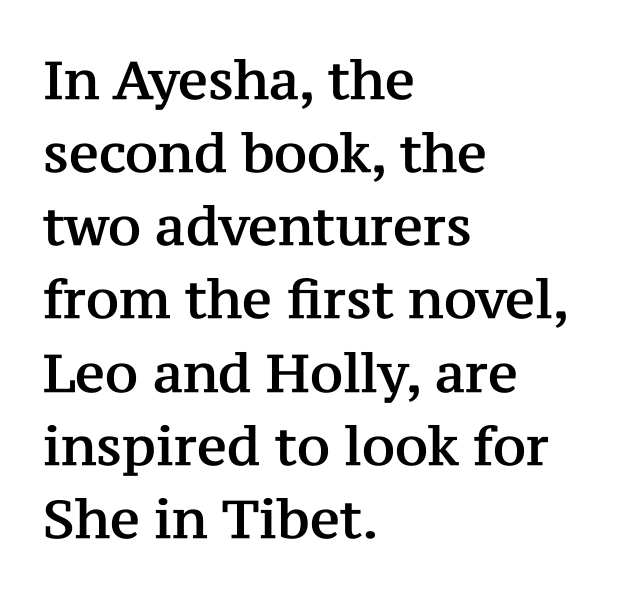
The image shows 53 px serif type, upright; set left-aligned, normal line spacing (1.38x), normal letter spacing, not underlined; medium stroke contrast and a medium x-height.
